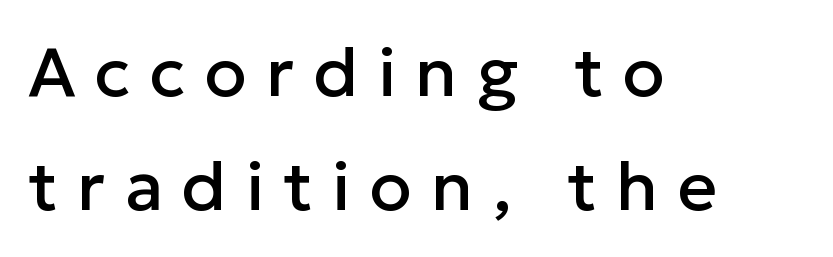
Q: Is the text italic (slanted)? A: No, it is upright.
Q: Is the typeface a serif or a sans-serif typeface? A: Sans-serif.
Q: Is the text underlined? A: No.
Q: How is the paragraph aligned? A: Left-aligned.
Q: Is the spacing between letters normal or unusually wide? A: Unusually wide.
Q: Is the spacing between lines tight, normal or loose? A: Normal.
Q: Width (condensed, normal, or wide)? A: Normal.
Q: Stroke contrast? A: Low.
Q: x-height? A: Medium.
Q: Monospaced? A: No.
